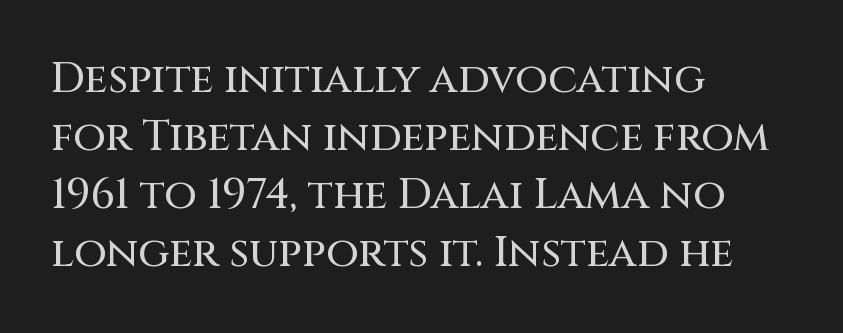
Q: Is the text italic (slanted)? A: No, it is upright.
Q: Is the typeface a serif or a sans-serif typeface? A: Sans-serif.
Q: Is the text underlined? A: No.
Q: How is the paragraph aligned? A: Left-aligned.
Q: Is the spacing between letters normal or unusually wide? A: Normal.
Q: Is the spacing between lines tight, normal or loose? A: Normal.
Q: Width (condensed, normal, or wide)? A: Normal.
Q: Stroke contrast? A: Medium.
Q: x-height? A: Large.
Q: Monospaced? A: No.
